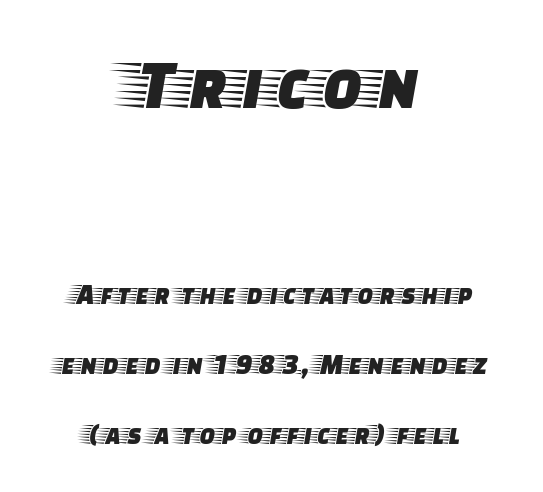
{"serif": "yes", "width": "wide", "stroke_contrast": "low", "x_height": "large", "monospaced": "no", "underline": "no", "align": "center", "line_spacing": "loose", "line_spacing_ratio": 2.42, "letter_spacing": "normal", "letter_spacing_em": 0.0, "larger_block": "first", "size_ratio": 2.52, "glyph_px": 73}
